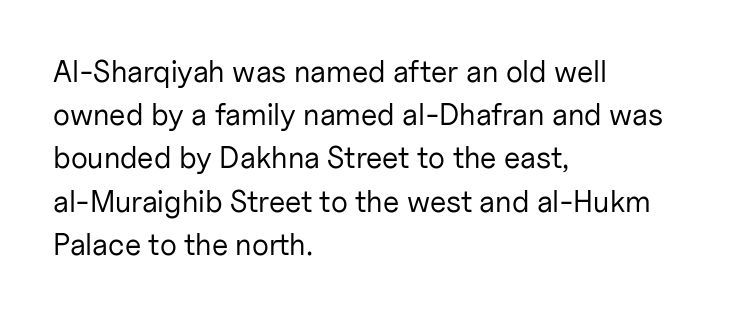
Nope, not italic — everything's standing straight. The rendering shows plain stroke endings on the letterforms — a sans-serif design. Evenly set lines give the paragraph a standard silhouette. Letters rest on an invisible, unmarked baseline.
